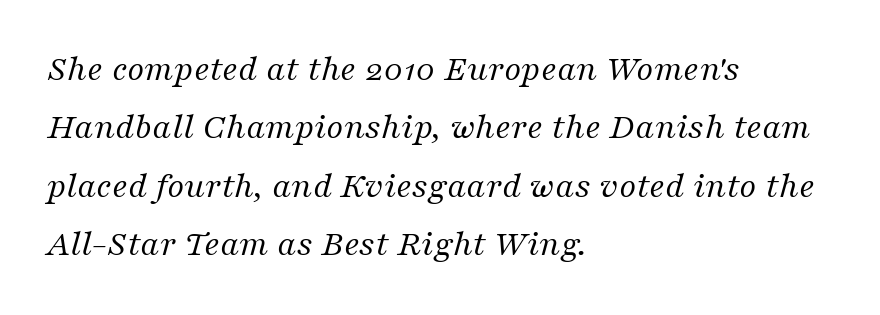
Q: Is the text bold? A: No.
Q: Is the text italic (slanted)? A: Yes, it leans right by about 16 degrees.
Q: Is the typeface a serif or a sans-serif typeface? A: Serif.
Q: Is the text underlined? A: No.
Q: How is the paragraph aligned? A: Left-aligned.
Q: Is the spacing between letters normal or unusually wide? A: Normal.
Q: Is the spacing between lines tight, normal or loose? A: Normal.
Q: Width (condensed, normal, or wide)? A: Normal.
Q: Stroke contrast? A: Medium.
Q: x-height? A: Medium.
Q: Monospaced? A: No.
